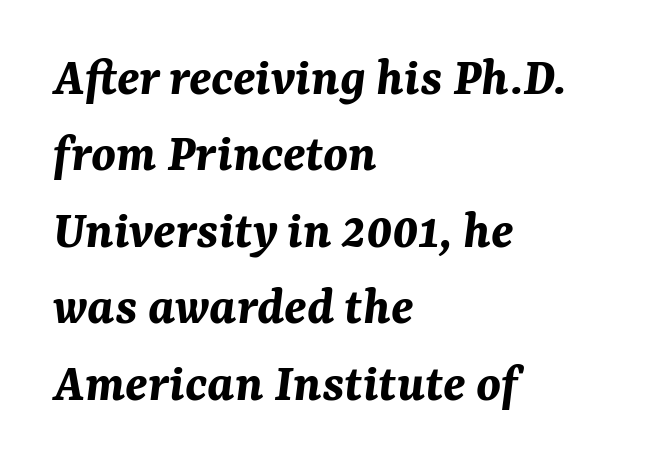
The image shows 55 px bold type, italic (leaning right); set left-aligned, normal line spacing (1.39x), normal letter spacing, not underlined; medium stroke contrast and a medium x-height.
